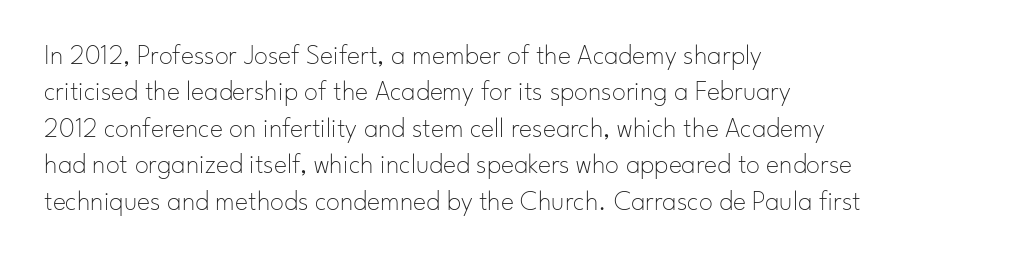
The image shows 28 px thin sans-serif type, upright; set left-aligned, normal line spacing (1.3x), normal letter spacing, not underlined; low stroke contrast and a small x-height.
